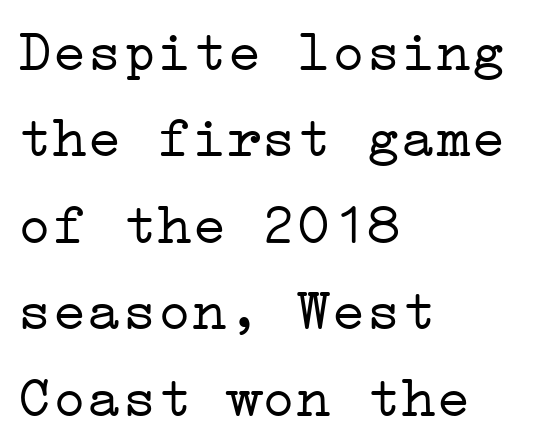
{"serif": "yes", "italic": "no", "bold": "no", "weight": "light", "width": "wide", "stroke_contrast": "low", "x_height": "medium", "underline": "no", "align": "left", "line_spacing": "normal", "line_spacing_ratio": 1.49, "letter_spacing": "normal", "letter_spacing_em": 0.0, "glyph_px": 58}
